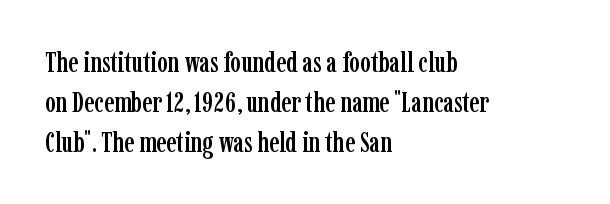
The rendering shows small feet on the letterforms — a serif design. This is roman type, the default non-slanted kind. Layout note: lines flush left. This sample uses plain, unmodified letter spacing. Reading down the column, the eye jumps a familiar distance to each next line.
